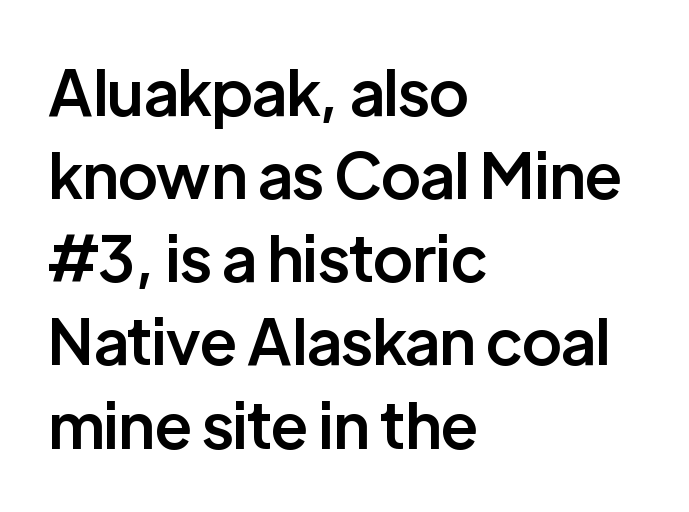
{"serif": "no", "italic": "no", "bold": "semi", "weight": "semibold", "width": "normal", "stroke_contrast": "low", "x_height": "medium", "monospaced": "no", "underline": "no", "align": "left", "line_spacing": "normal", "line_spacing_ratio": 1.32, "letter_spacing": "normal", "letter_spacing_em": 0.0, "glyph_px": 63}
